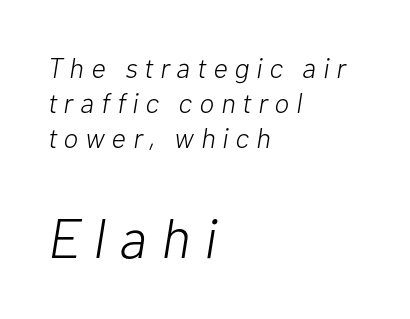
The image shows 56 px light type, italic (leaning right); set left-aligned, normal line spacing (1.25x), unusually wide letter spacing (+0.25 em), not underlined; the second (bottom) block is 2.0x larger; low stroke contrast and a medium x-height.
